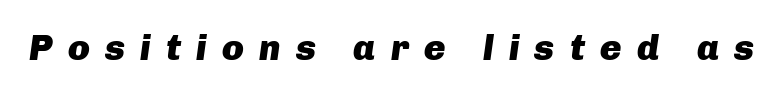
The image shows 36 px heavy type, italic (leaning right); set unusually wide letter spacing (+0.42 em), not underlined; low stroke contrast and a medium x-height.
